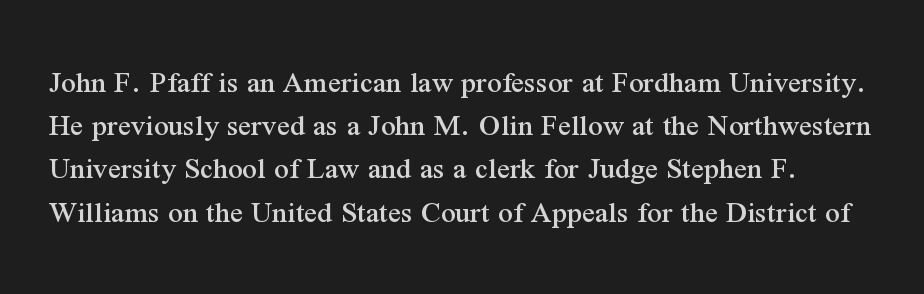
{"serif": "yes", "italic": "no", "width": "normal", "stroke_contrast": "medium", "x_height": "medium", "monospaced": "no", "underline": "no", "line_spacing": "normal", "line_spacing_ratio": 1.35, "letter_spacing": "normal", "letter_spacing_em": 0.0, "glyph_px": 32}
